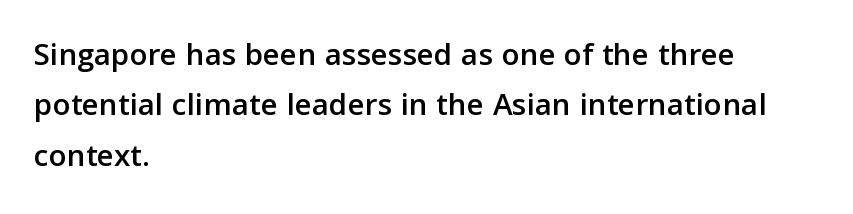
Q: Is the text italic (slanted)? A: No, it is upright.
Q: Is the typeface a serif or a sans-serif typeface? A: Sans-serif.
Q: Is the text underlined? A: No.
Q: How is the paragraph aligned? A: Left-aligned.
Q: Is the spacing between letters normal or unusually wide? A: Normal.
Q: Is the spacing between lines tight, normal or loose? A: Normal.
Q: Width (condensed, normal, or wide)? A: Normal.
Q: Stroke contrast? A: Low.
Q: x-height? A: Medium.
Q: Monospaced? A: No.
